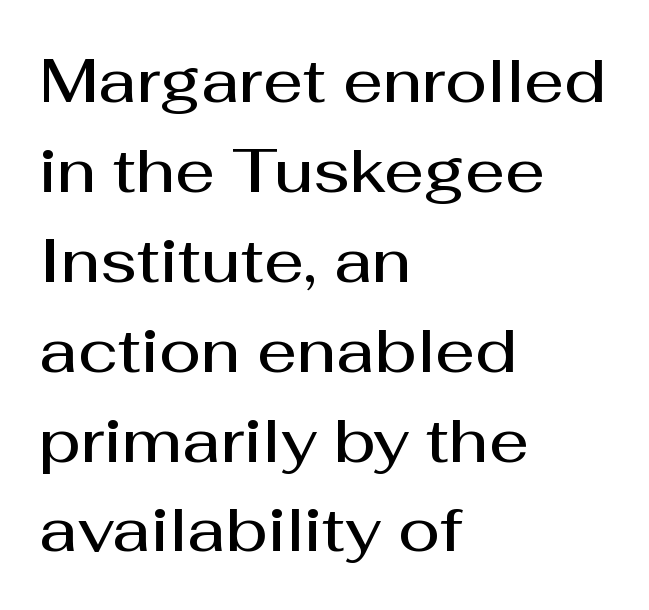
{"serif": "no", "italic": "no", "bold": "semi", "weight": "semibold", "width": "normal", "stroke_contrast": "medium", "x_height": "medium", "monospaced": "no", "underline": "no", "align": "left", "line_spacing": "normal", "line_spacing_ratio": 1.45, "letter_spacing": "normal", "letter_spacing_em": 0.0, "glyph_px": 62}
